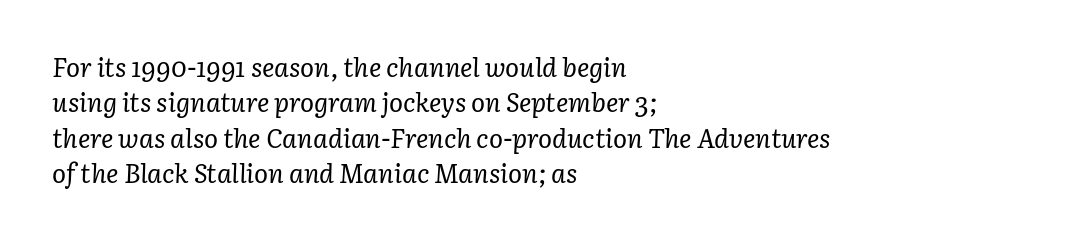
The image shows 26 px text type, italic (leaning right); set left-aligned, normal line spacing (1.36x), normal letter spacing, not underlined.
